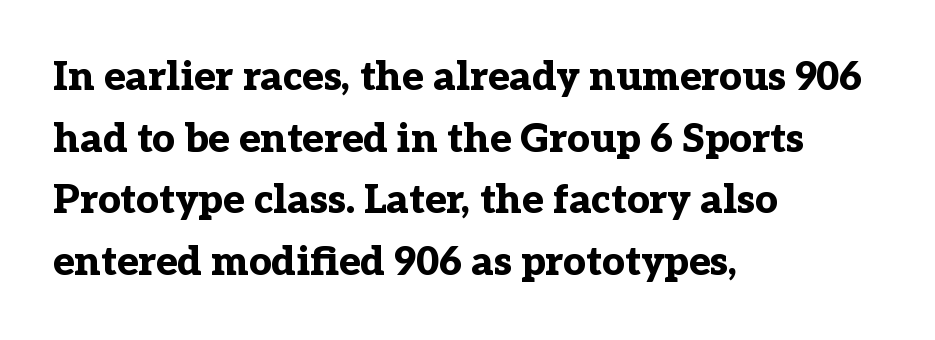
{"serif": "yes", "italic": "no", "bold": "yes", "weight": "bold", "width": "normal", "stroke_contrast": "low", "x_height": "medium", "monospaced": "no", "underline": "no", "align": "left", "line_spacing": "normal", "line_spacing_ratio": 1.54, "letter_spacing": "normal", "letter_spacing_em": 0.0, "glyph_px": 40}
